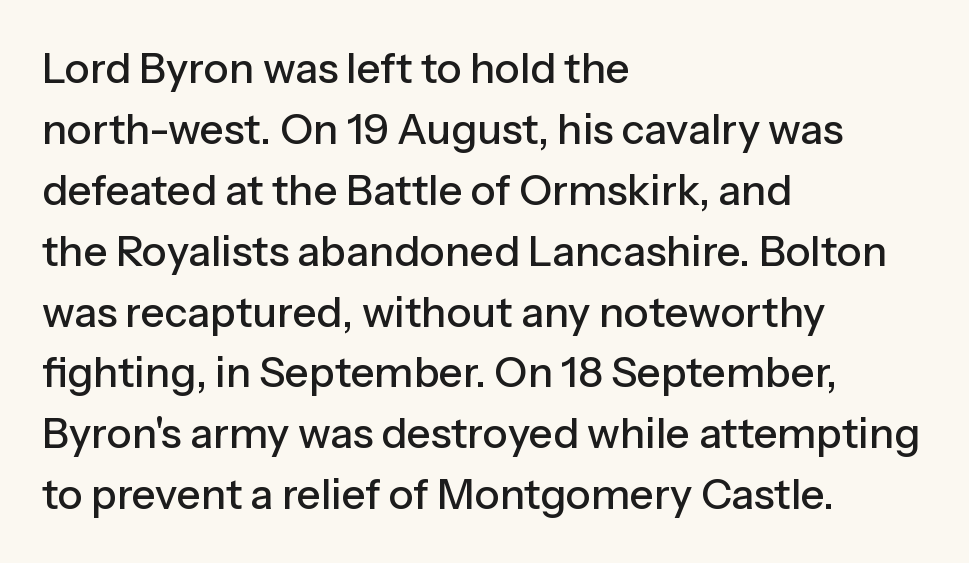
Only glyphs here, with clear space below each row. These lines are rendered in a variable-pitch font. The paragraph has a hard left edge and a soft right edge. Tall strokes in this sample are plumb rather than angled. Stroke terminals: plain, sans-serif.
